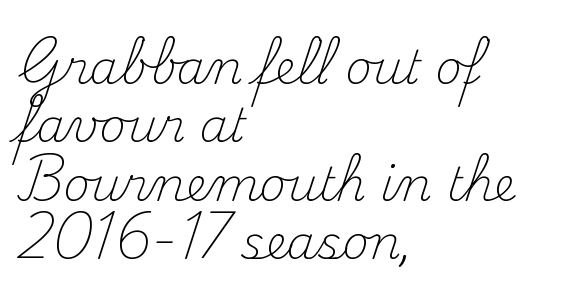
The image shows 46 px light serif type; set left-aligned, normal line spacing (1.27x), normal letter spacing, not underlined; medium stroke contrast and a small x-height.
